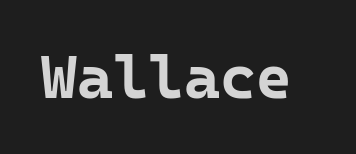
The image shows 61 px bold sans-serif type, upright, monospaced; set normal letter spacing, not underlined; low stroke contrast and a medium x-height.
